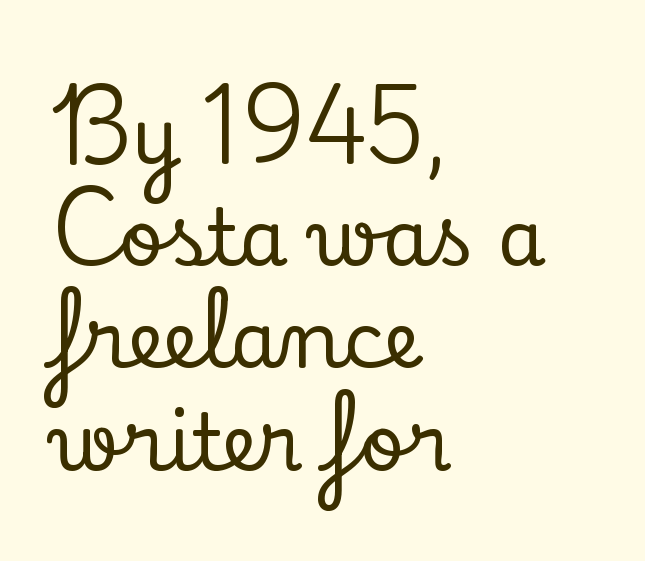
The image shows 78 px serif type, upright; set left-aligned, normal line spacing (1.31x), normal letter spacing, not underlined; low stroke contrast and a small x-height.
